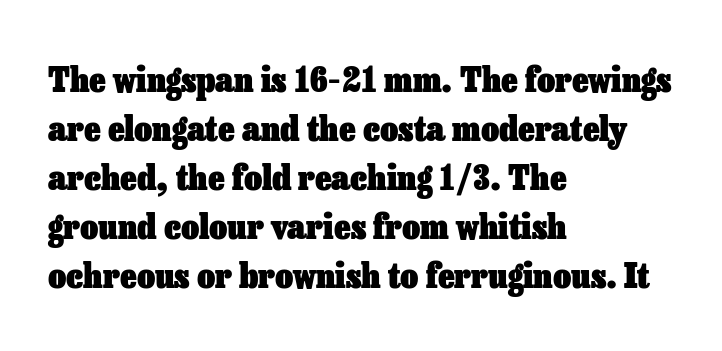
{"italic": "no", "bold": "yes", "weight": "heavy", "width": "normal", "stroke_contrast": "low", "x_height": "medium", "monospaced": "no", "underline": "no", "align": "left", "line_spacing": "normal", "line_spacing_ratio": 1.4, "letter_spacing": "normal", "letter_spacing_em": 0.0, "glyph_px": 35}
